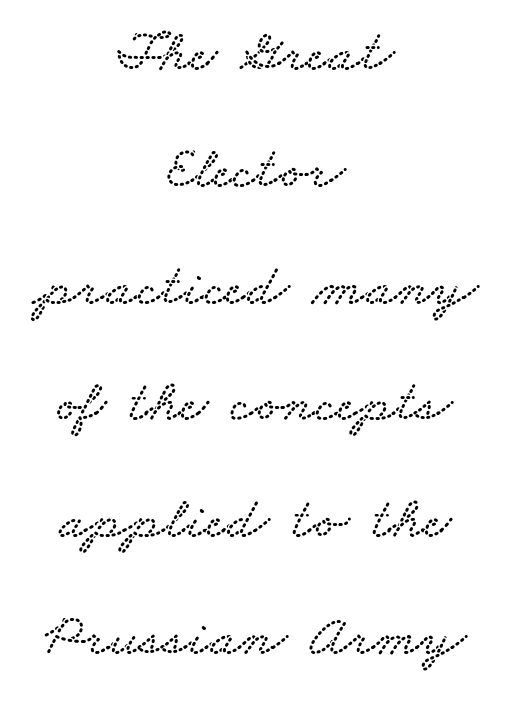
Q: Is the typeface a serif or a sans-serif typeface? A: Serif.
Q: Is the text underlined? A: No.
Q: How is the paragraph aligned? A: Centered.
Q: Is the spacing between letters normal or unusually wide? A: Normal.
Q: Is the spacing between lines tight, normal or loose? A: Loose.
Q: Width (condensed, normal, or wide)? A: Wide.
Q: Stroke contrast? A: Low.
Q: x-height? A: Small.
Q: Monospaced? A: No.
